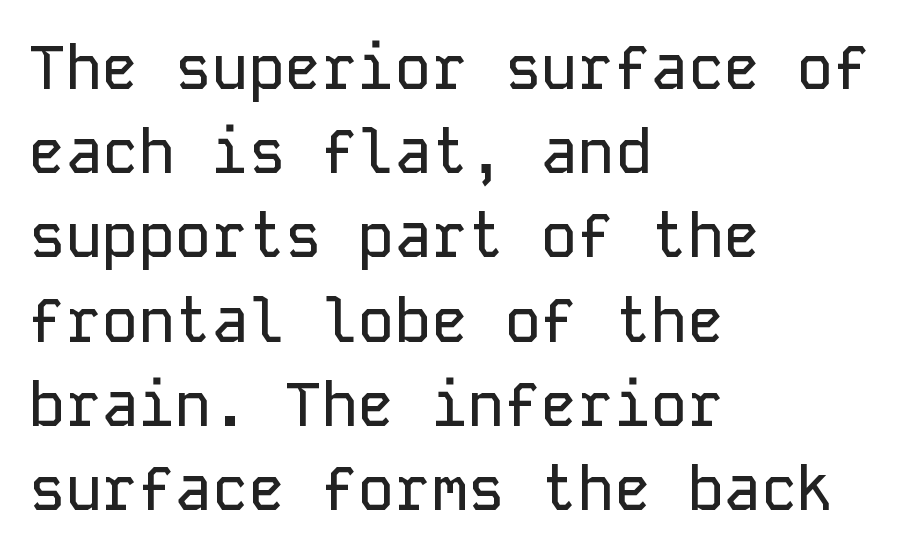
Do the characters align in a grid? Yes, the font is monospaced. Quick note: not italic, upright. This rendering uses left alignment, leaving the right contour irregular. Note: no serifs on the glyphs. The space between consecutive lines is moderate.
